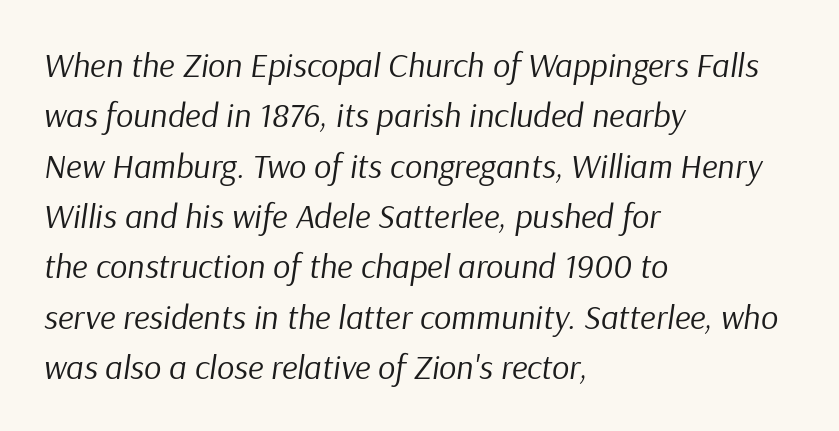
The image shows 34 px regular-weight type, italic (leaning right); set left-aligned, normal line spacing (1.48x), normal letter spacing, not underlined; low stroke contrast and a medium x-height.
